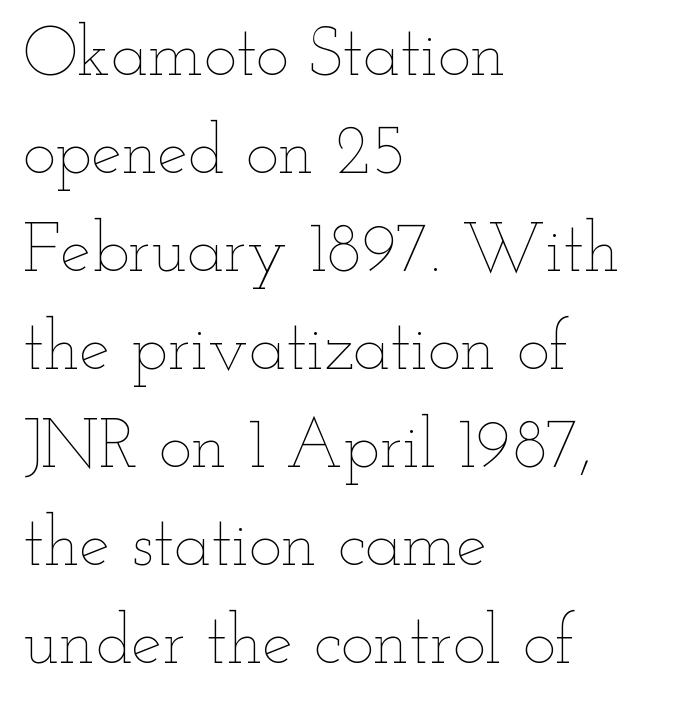
Q: Is the text bold? A: No.
Q: Is the text italic (slanted)? A: No, it is upright.
Q: Is the text underlined? A: No.
Q: How is the paragraph aligned? A: Left-aligned.
Q: Is the spacing between letters normal or unusually wide? A: Normal.
Q: Is the spacing between lines tight, normal or loose? A: Normal.
Q: Width (condensed, normal, or wide)? A: Wide.
Q: Stroke contrast? A: Low.
Q: x-height? A: Small.
Q: Monospaced? A: No.
